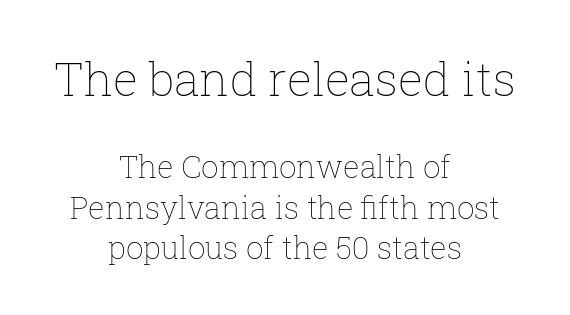
{"italic": "no", "bold": "no", "weight": "thin", "width": "normal", "stroke_contrast": "low", "x_height": "medium", "monospaced": "no", "underline": "no", "align": "center", "line_spacing": "normal", "line_spacing_ratio": 1.31, "letter_spacing": "normal", "letter_spacing_em": 0.0, "larger_block": "first", "size_ratio": 1.52, "glyph_px": 47}
